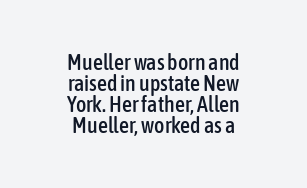
Q: Is the text italic (slanted)? A: No, it is upright.
Q: Is the text underlined? A: No.
Q: How is the paragraph aligned? A: Centered.
Q: Is the spacing between letters normal or unusually wide? A: Normal.
Q: Is the spacing between lines tight, normal or loose? A: Tight.
